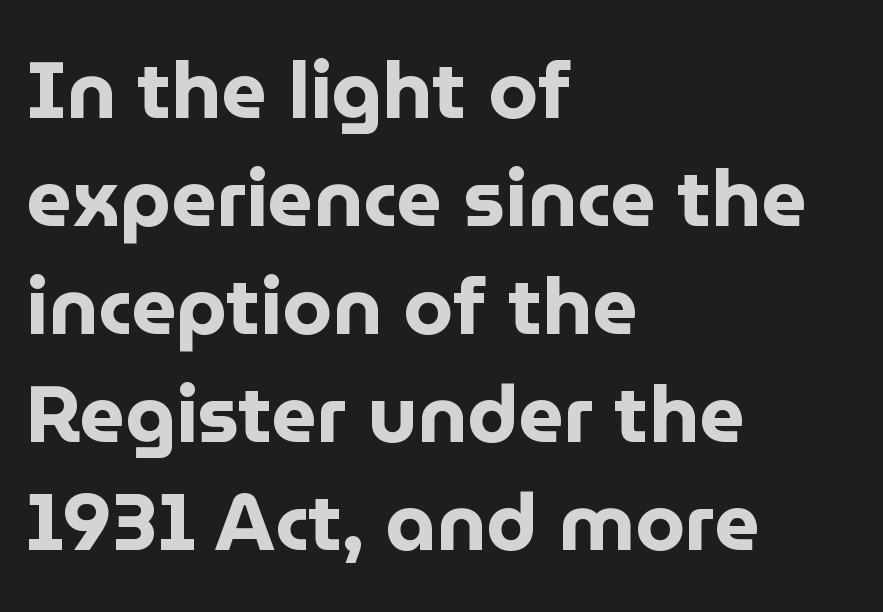
{"serif": "no", "italic": "no", "bold": "yes", "weight": "bold", "width": "normal", "stroke_contrast": "low", "x_height": "medium", "monospaced": "no", "underline": "no", "align": "left", "line_spacing": "normal", "line_spacing_ratio": 1.35, "letter_spacing": "normal", "letter_spacing_em": 0.0, "glyph_px": 80}
